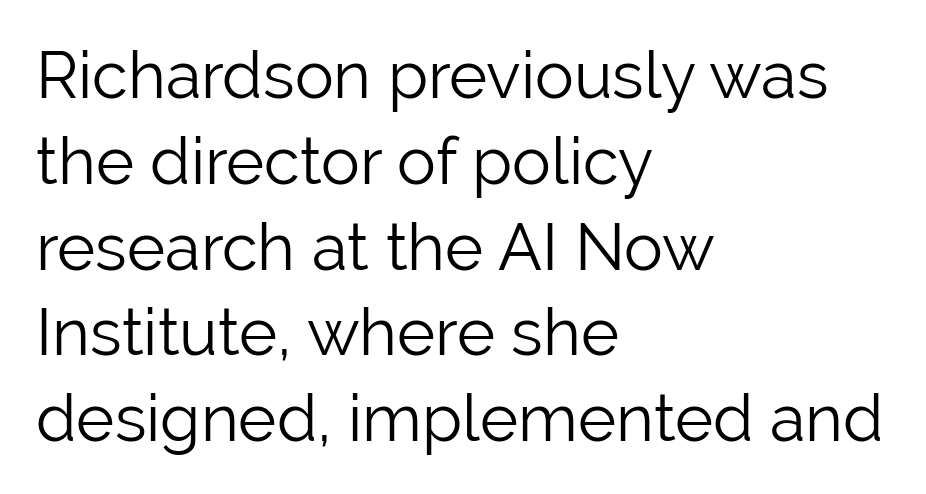
Q: Is the text bold? A: No.
Q: Is the text italic (slanted)? A: No, it is upright.
Q: Is the typeface a serif or a sans-serif typeface? A: Sans-serif.
Q: Is the text underlined? A: No.
Q: How is the paragraph aligned? A: Left-aligned.
Q: Is the spacing between letters normal or unusually wide? A: Normal.
Q: Is the spacing between lines tight, normal or loose? A: Normal.
Q: Width (condensed, normal, or wide)? A: Normal.
Q: Stroke contrast? A: Low.
Q: x-height? A: Medium.
Q: Monospaced? A: No.
